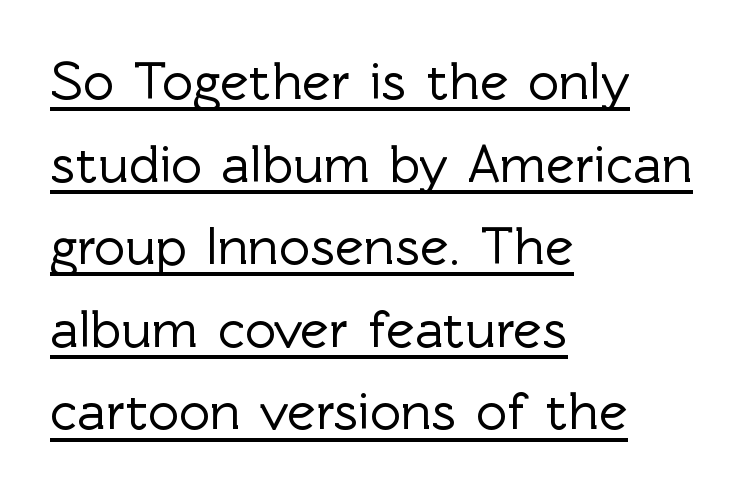
Q: Is the text italic (slanted)? A: No, it is upright.
Q: Is the typeface a serif or a sans-serif typeface? A: Sans-serif.
Q: Is the text underlined? A: Yes.
Q: How is the paragraph aligned? A: Left-aligned.
Q: Is the spacing between letters normal or unusually wide? A: Normal.
Q: Is the spacing between lines tight, normal or loose? A: Normal.
Q: Width (condensed, normal, or wide)? A: Normal.
Q: x-height? A: Medium.
Q: Monospaced? A: No.
